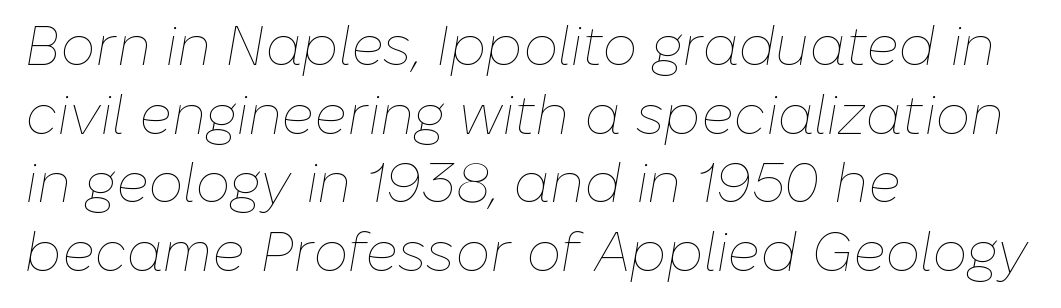
{"italic": "yes", "lean": "right", "slant_degrees": 10, "bold": "no", "weight": "thin", "width": "normal", "stroke_contrast": "low", "x_height": "medium", "monospaced": "no", "underline": "no", "align": "left", "line_spacing": "normal", "line_spacing_ratio": 1.25, "letter_spacing": "normal", "letter_spacing_em": 0.0, "glyph_px": 55}
